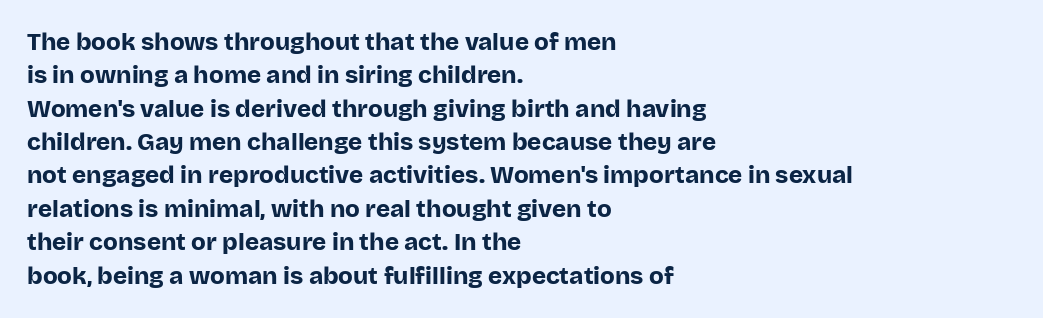
{"italic": "no", "bold": "yes", "underline": "no", "align": "left", "line_spacing": "normal", "line_spacing_ratio": 1.39, "letter_spacing": "normal", "letter_spacing_em": 0.0, "glyph_px": 24}
